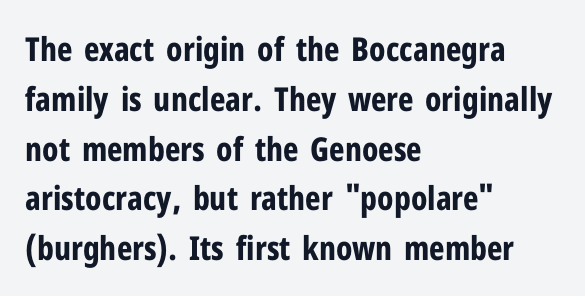
Q: Is the text bold? A: Yes.
Q: Is the text italic (slanted)? A: No, it is upright.
Q: Is the typeface a serif or a sans-serif typeface? A: Sans-serif.
Q: Is the text underlined? A: No.
Q: How is the paragraph aligned? A: Left-aligned.
Q: Is the spacing between letters normal or unusually wide? A: Normal.
Q: Is the spacing between lines tight, normal or loose? A: Normal.
Q: Width (condensed, normal, or wide)? A: Condensed.
Q: Stroke contrast? A: Low.
Q: x-height? A: Medium.
Q: Monospaced? A: No.
